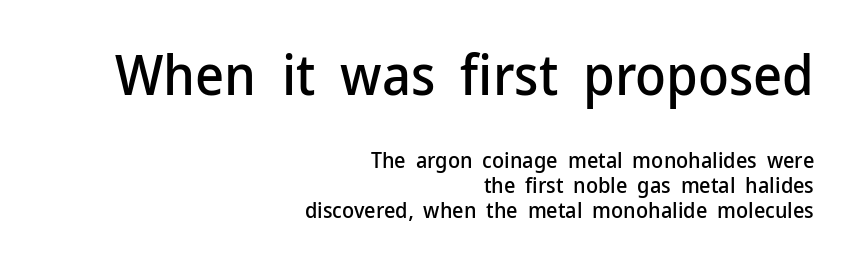
Size contrast runs from large at the top to small at the bottom. Is there any slant? The stems are plumb. Does extra space separate the letters? No, they use regular spacing. Check under the words: just untouched page.
